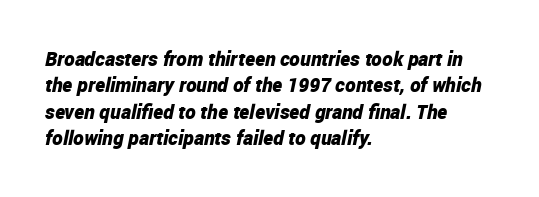
{"italic": "yes", "lean": "right", "slant_degrees": 12, "bold": "yes", "underline": "no", "align": "left", "line_spacing": "normal", "line_spacing_ratio": 1.32, "letter_spacing": "normal", "letter_spacing_em": 0.0, "glyph_px": 20}
